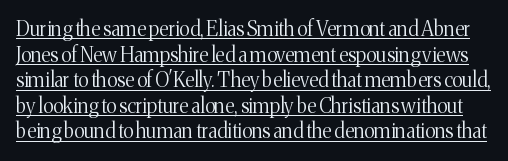
{"italic": "no", "bold": "no", "underline": "yes", "line_spacing": "normal", "line_spacing_ratio": 1.28, "letter_spacing": "normal", "letter_spacing_em": 0.0, "glyph_px": 20}
